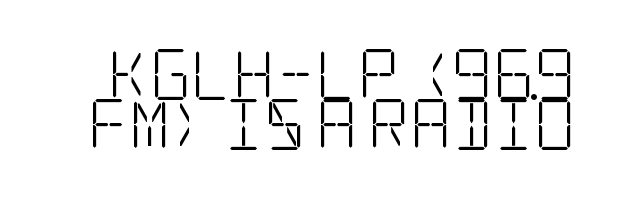
{"serif": "yes", "italic": "no", "bold": "no", "weight": "light", "width": "condensed", "stroke_contrast": "low", "x_height": "large", "underline": "no", "line_spacing": "tight", "line_spacing_ratio": 0.98, "letter_spacing": "normal", "letter_spacing_em": 0.0, "glyph_px": 51}
